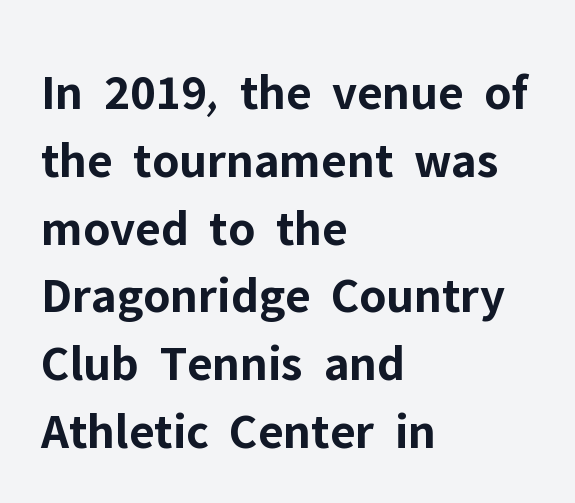
Q: Is the text bold? A: Yes.
Q: Is the text italic (slanted)? A: No, it is upright.
Q: Is the typeface a serif or a sans-serif typeface? A: Sans-serif.
Q: Is the text underlined? A: No.
Q: How is the paragraph aligned? A: Left-aligned.
Q: Is the spacing between letters normal or unusually wide? A: Normal.
Q: Is the spacing between lines tight, normal or loose? A: Normal.
Q: Width (condensed, normal, or wide)? A: Normal.
Q: Stroke contrast? A: Low.
Q: x-height? A: Medium.
Q: Monospaced? A: No.
